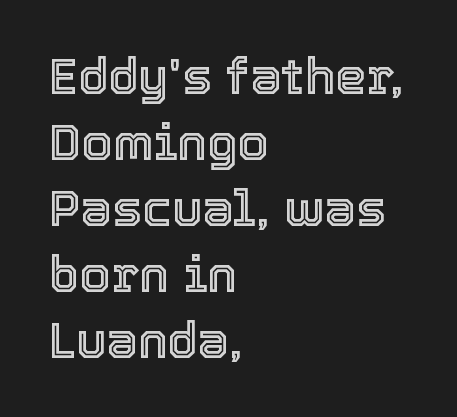
Students, note that the glyphs here touch the page at normal intervals. Each letter keeps its own natural width here, so spacing adapts to shape. The space directly below the letters is spotless. Unlike italic type, these characters show no tilt at all.
